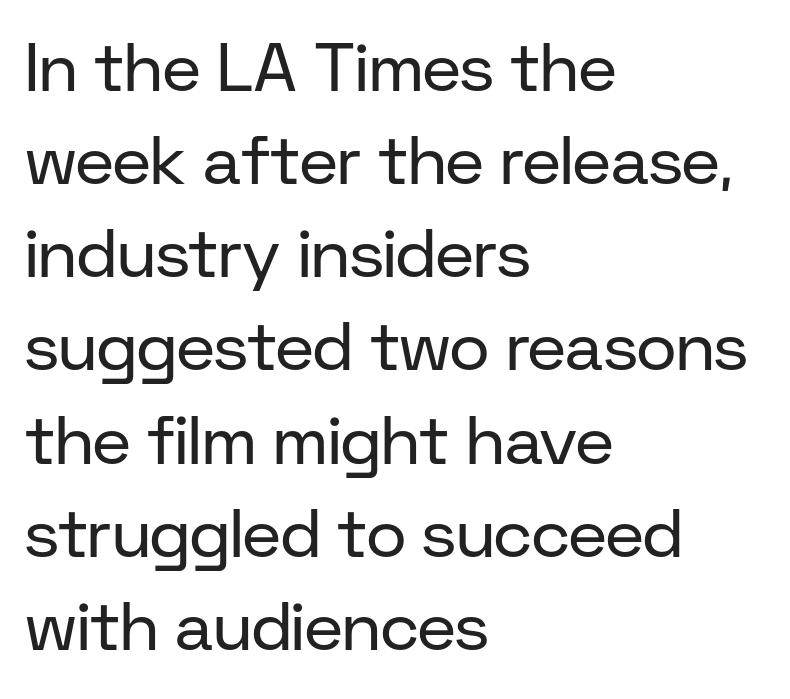
Proportional: the letters do not fall into vertical columns. How are the letters spaced? Ordinarily, with no added tracking. Baseline-to-baseline distance is the conventional proportion of letter height. The typography opts for an upright posture over an oblique one. Line starts are locked; line ends wander.
